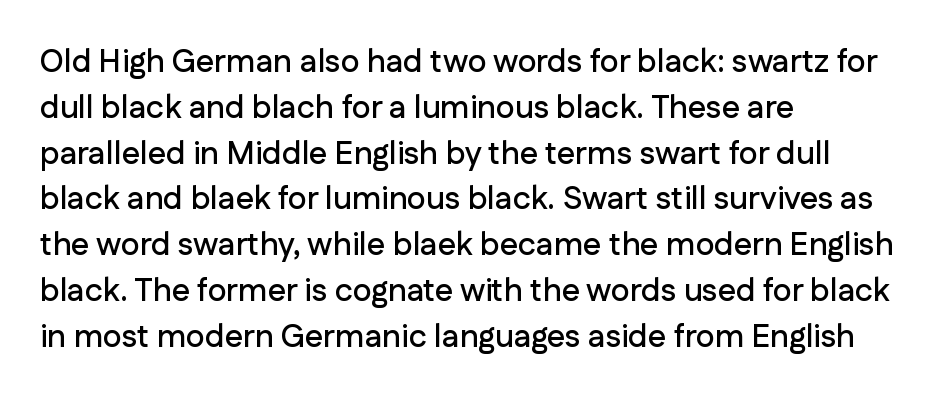
{"serif": "no", "italic": "no", "width": "normal", "stroke_contrast": "low", "x_height": "medium", "monospaced": "no", "underline": "no", "align": "left", "line_spacing": "normal", "line_spacing_ratio": 1.43, "letter_spacing": "normal", "letter_spacing_em": 0.0, "glyph_px": 32}
